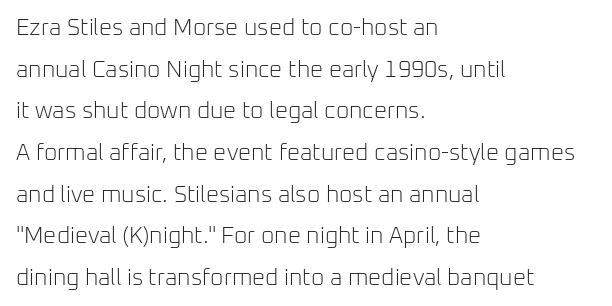
Q: Is the text bold? A: No.
Q: Is the text italic (slanted)? A: No, it is upright.
Q: Is the text underlined? A: No.
Q: How is the paragraph aligned? A: Left-aligned.
Q: Is the spacing between letters normal or unusually wide? A: Normal.
